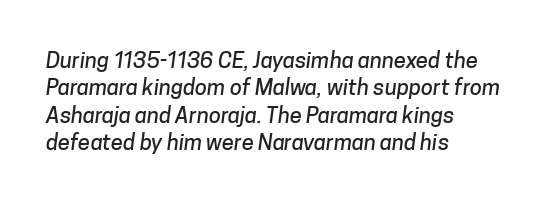
The image shows 22 px text type; set left-aligned, line spacing 1.24x, normal letter spacing, not underlined.
